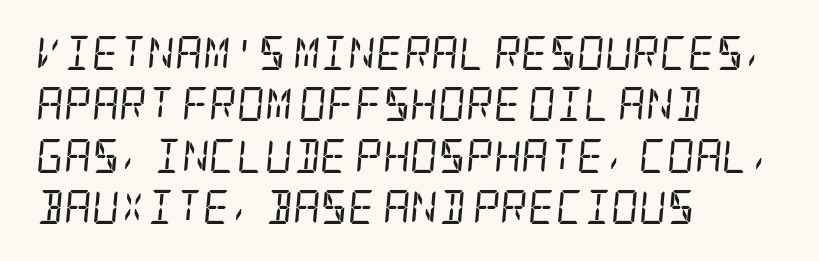
The glyphs look as if they've been sheared to an angle. A serif font was chosen for this passage. A typesetter would call this leading conventional body-copy spacing. The characters are drawn with everyday or finer stroke widths. Plain, unruled lines of type. The rendering anchors every line to the left-hand side.
